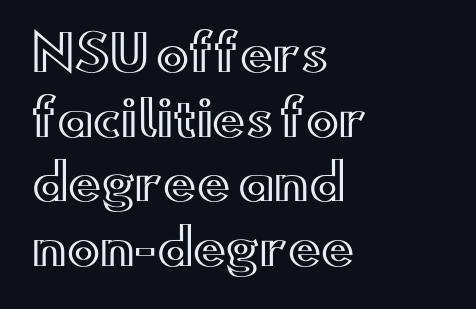
{"italic": "no", "width": "wide", "x_height": "small", "monospaced": "no", "underline": "no", "align": "left", "line_spacing": "normal", "line_spacing_ratio": 1.32, "letter_spacing": "normal", "letter_spacing_em": 0.0, "glyph_px": 49}
